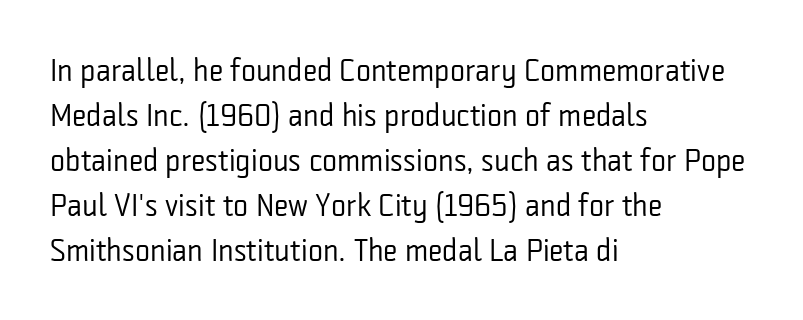
The image shows 32 px regular-weight, condensed sans-serif type, upright; set left-aligned, normal line spacing (1.41x), normal letter spacing, not underlined; low stroke contrast and a medium x-height.
